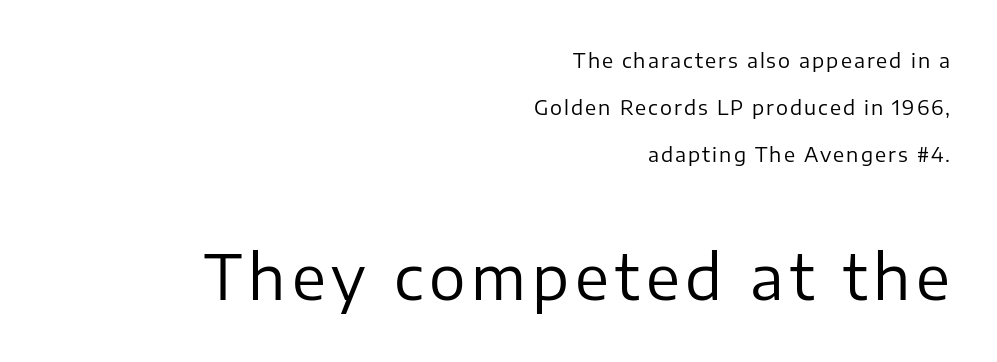
You get the small type first, then a jump to larger type. Weight: in the light-to-regular range. Note the varied advance widths — an 'i' is clearly narrower than an 'm'. The lines in this sample share a right terminus and differ only in where they begin. This sample trades compactness for vertical openness between lines.
